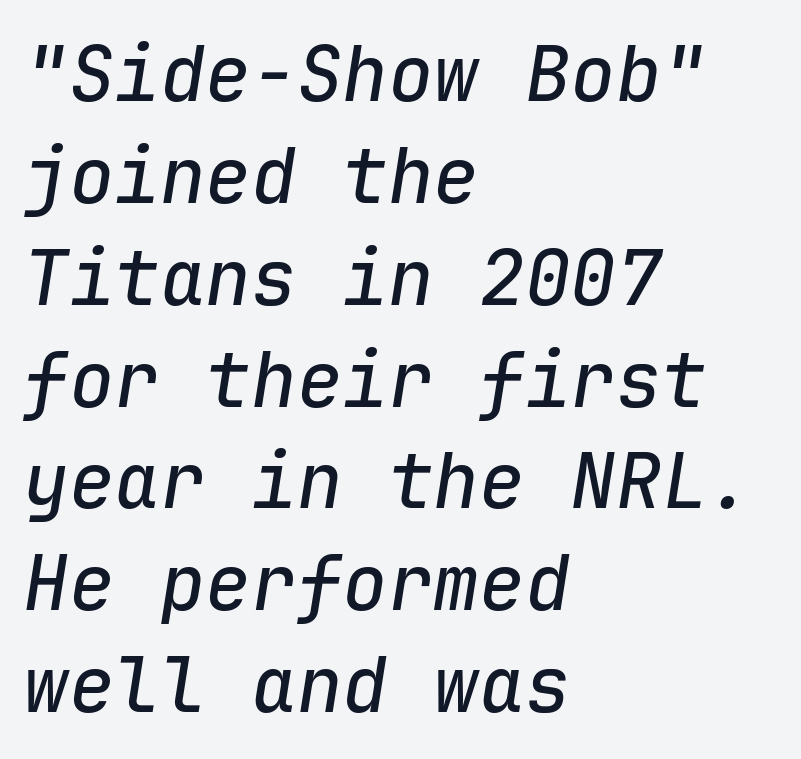
Q: Is the text italic (slanted)? A: Yes, it leans right by about 9 degrees.
Q: Is the text underlined? A: No.
Q: How is the paragraph aligned? A: Left-aligned.
Q: Is the spacing between letters normal or unusually wide? A: Normal.
Q: Is the spacing between lines tight, normal or loose? A: Normal.
Q: Width (condensed, normal, or wide)? A: Normal.
Q: Stroke contrast? A: Low.
Q: x-height? A: Medium.
Q: Monospaced? A: Yes.
